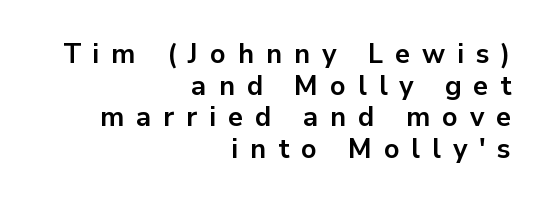
The string is rendered with underlining switched off. These lines are set flush right with a ragged left edge. Is the letter spacing exaggerated? Yes — the characters are pushed far apart. Posture: straight, roman, zero tilt. Students, this is bold: see how much ink each stroke carries.
